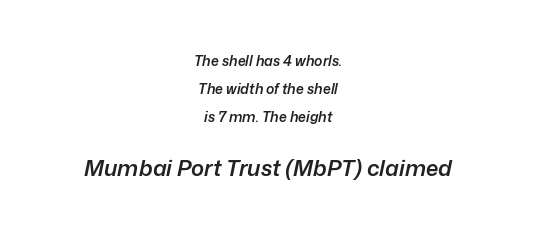
{"italic": "yes", "lean": "right", "slant_degrees": 12, "bold": "semi", "underline": "no", "align": "center", "line_spacing": "loose", "line_spacing_ratio": 2.01, "letter_spacing": "normal", "letter_spacing_em": 0.0, "larger_block": "second", "size_ratio": 1.57, "glyph_px": 22}
